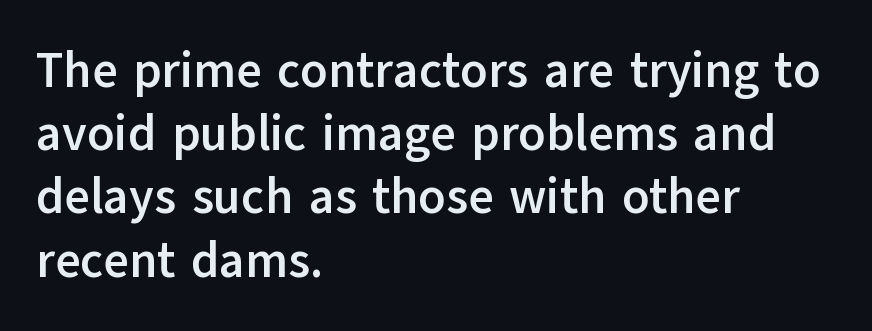
{"serif": "no", "italic": "no", "bold": "yes", "weight": "semibold", "width": "normal", "stroke_contrast": "low", "x_height": "medium", "monospaced": "no", "underline": "no", "align": "left", "line_spacing": "normal", "line_spacing_ratio": 1.29, "letter_spacing": "normal", "letter_spacing_em": 0.0, "glyph_px": 49}
